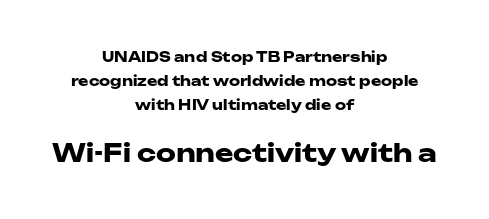
The image shows 25 px bold type, upright; set centered, normal line spacing (1.7x), normal letter spacing, not underlined; the second (bottom) block is 1.79x larger.
